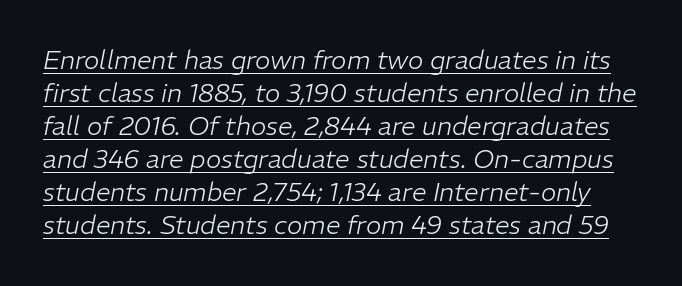
{"italic": "yes", "lean": "right", "slant_degrees": 11, "bold": "no", "underline": "yes", "line_spacing": "normal", "line_spacing_ratio": 1.27, "letter_spacing": "normal", "letter_spacing_em": 0.0, "glyph_px": 26}
